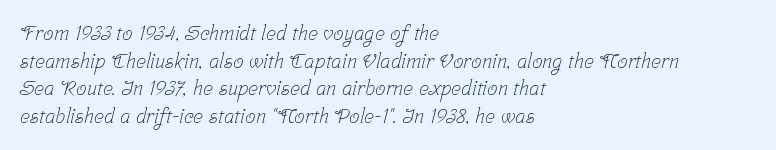
{"bold": "no", "underline": "no", "align": "left", "line_spacing": "normal", "line_spacing_ratio": 1.32, "letter_spacing": "normal", "letter_spacing_em": 0.0, "glyph_px": 21}
